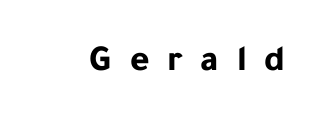
{"serif": "no", "italic": "no", "bold": "yes", "weight": "bold", "width": "normal", "stroke_contrast": "low", "x_height": "medium", "monospaced": "no", "underline": "no", "letter_spacing": "wide", "letter_spacing_em": 0.48, "glyph_px": 37}
